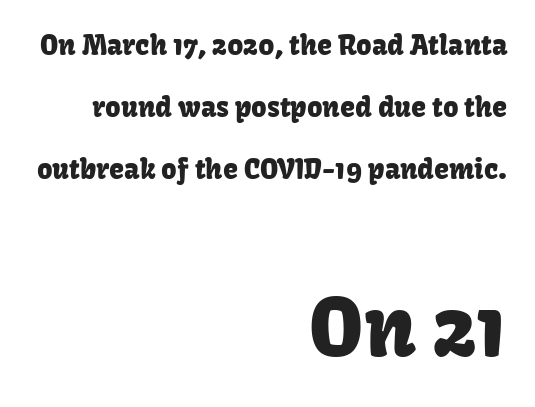
{"serif": "no", "italic": "no", "width": "normal", "stroke_contrast": "low", "x_height": "medium", "monospaced": "no", "underline": "no", "align": "right", "line_spacing": "loose", "line_spacing_ratio": 2.29, "letter_spacing": "normal", "letter_spacing_em": 0.0, "larger_block": "second", "size_ratio": 2.96, "glyph_px": 80}
